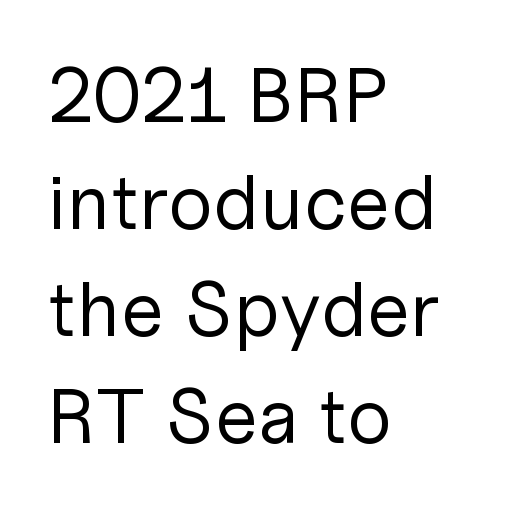
The passage shown is typed in a proportional face where columns would drift. Nothing unusual about the tracking: characters are spaced as the font intends. Posture: upright roman. No feet cap the strokes, marking this as sans-serif type. Each row of text sits above clean, open space. Students, observe: this is what conventionally led text looks like.
